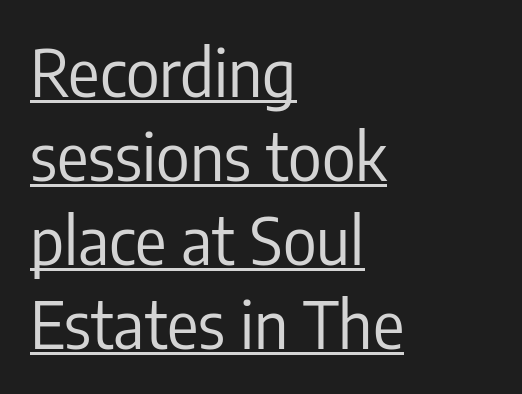
{"serif": "no", "italic": "no", "bold": "no", "weight": "regular", "width": "condensed", "stroke_contrast": "low", "x_height": "medium", "monospaced": "no", "underline": "yes", "align": "left", "line_spacing": "normal", "line_spacing_ratio": 1.29, "letter_spacing": "normal", "letter_spacing_em": 0.0, "glyph_px": 65}
